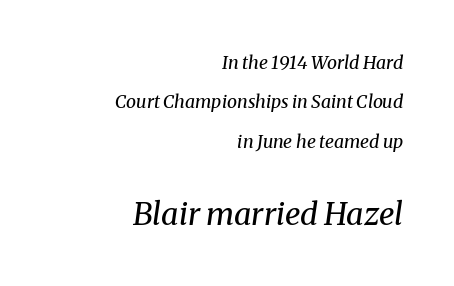
The image shows 31 px regular-weight serif type, italic (leaning right); set right-aligned, loose line spacing (2.19x), normal letter spacing, not underlined; the second (bottom) block is 1.72x larger; medium stroke contrast and a medium x-height.
